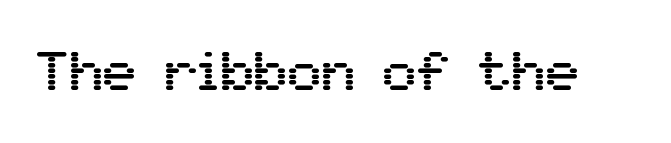
The image shows 56 px sans-serif type, upright; set normal letter spacing, not underlined; medium stroke contrast and a medium x-height.
